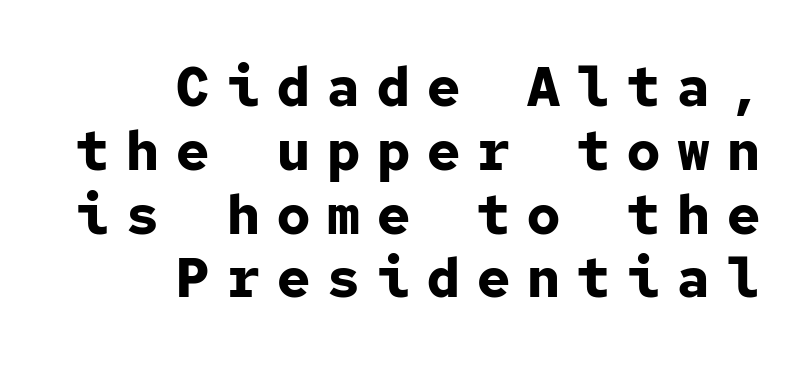
Q: Is the text bold? A: Yes.
Q: Is the text italic (slanted)? A: No, it is upright.
Q: Is the typeface a serif or a sans-serif typeface? A: Sans-serif.
Q: Is the text underlined? A: No.
Q: How is the paragraph aligned? A: Right-aligned.
Q: Is the spacing between letters normal or unusually wide? A: Unusually wide.
Q: Width (condensed, normal, or wide)? A: Normal.
Q: Stroke contrast? A: Low.
Q: x-height? A: Medium.
Q: Monospaced? A: Yes.
